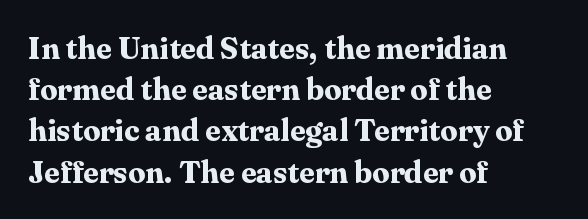
Q: Is the text bold? A: Yes.
Q: Is the text italic (slanted)? A: No, it is upright.
Q: Is the typeface a serif or a sans-serif typeface? A: Serif.
Q: Is the text underlined? A: No.
Q: How is the paragraph aligned? A: Left-aligned.
Q: Is the spacing between letters normal or unusually wide? A: Normal.
Q: Is the spacing between lines tight, normal or loose? A: Normal.
Q: Width (condensed, normal, or wide)? A: Normal.
Q: Stroke contrast? A: Medium.
Q: x-height? A: Medium.
Q: Monospaced? A: No.
